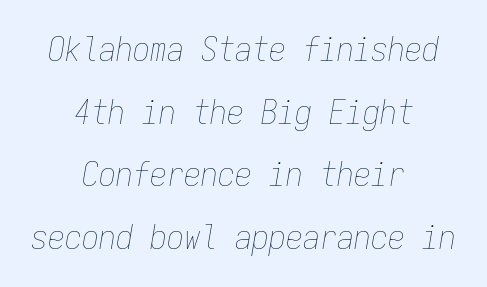
The image shows 34 px thin, condensed type, italic (leaning right), monospaced; set centered, line spacing 1.84x, normal letter spacing, not underlined; low stroke contrast and a medium x-height.
